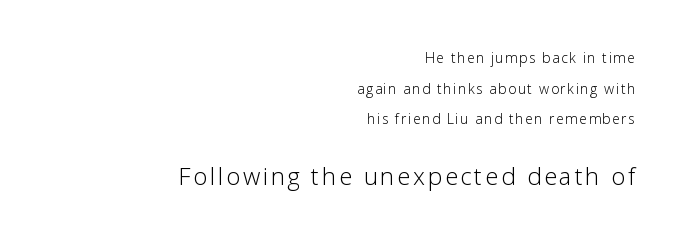
The image shows 24 px text type, upright; set right-aligned, loose line spacing (2.18x), not underlined; the second (bottom) block is 1.71x larger.
